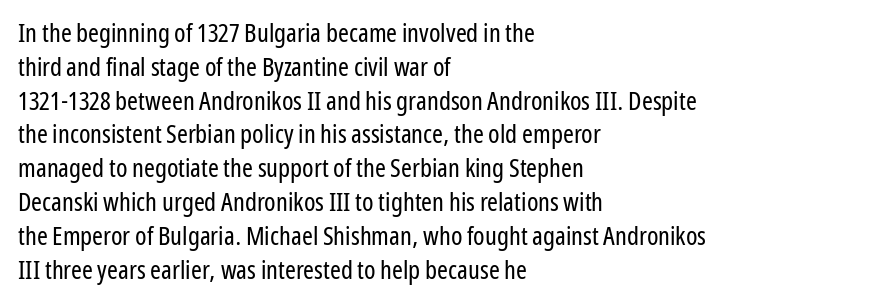
The image shows 26 px text type, upright; set left-aligned, normal line spacing (1.3x), normal letter spacing, not underlined.
